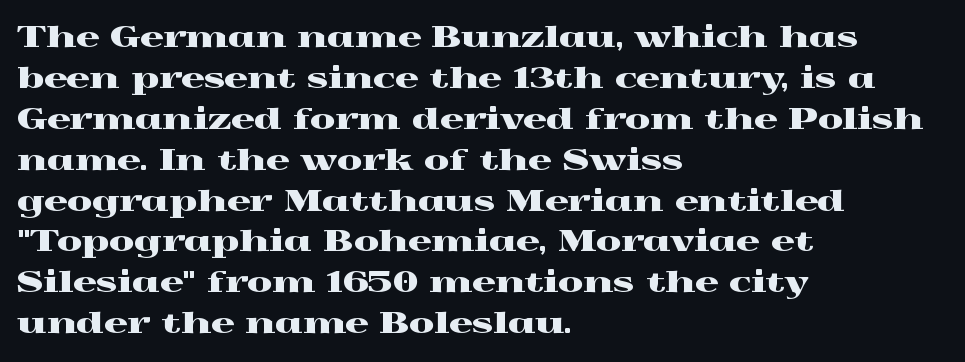
The rag falls on the right side of this text block. You could not count columns in this text — the font is proportionally spaced. Normally led — the rows are evenly, conventionally spaced. Designer's note — italics off, roman on.
